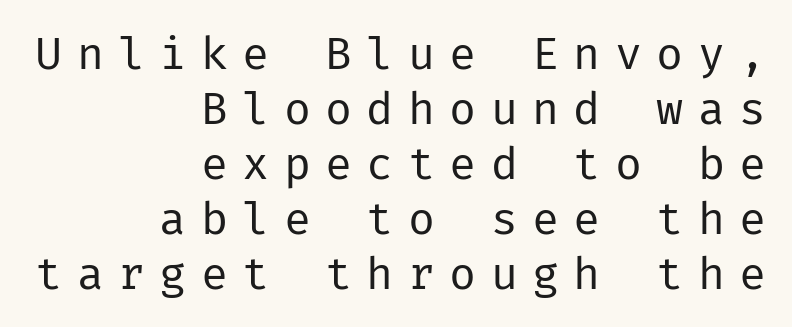
Q: Is the text bold? A: No.
Q: Is the text italic (slanted)? A: No, it is upright.
Q: Is the typeface a serif or a sans-serif typeface? A: Sans-serif.
Q: Is the text underlined? A: No.
Q: How is the paragraph aligned? A: Right-aligned.
Q: Is the spacing between letters normal or unusually wide? A: Unusually wide.
Q: Width (condensed, normal, or wide)? A: Normal.
Q: Stroke contrast? A: Low.
Q: x-height? A: Medium.
